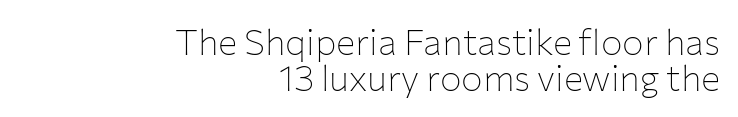
Q: Is the text bold? A: No.
Q: Is the text italic (slanted)? A: No, it is upright.
Q: Is the typeface a serif or a sans-serif typeface? A: Sans-serif.
Q: Is the text underlined? A: No.
Q: How is the paragraph aligned? A: Right-aligned.
Q: Is the spacing between letters normal or unusually wide? A: Normal.
Q: Is the spacing between lines tight, normal or loose? A: Tight.
Q: Width (condensed, normal, or wide)? A: Normal.
Q: Stroke contrast? A: Low.
Q: x-height? A: Medium.
Q: Monospaced? A: No.
